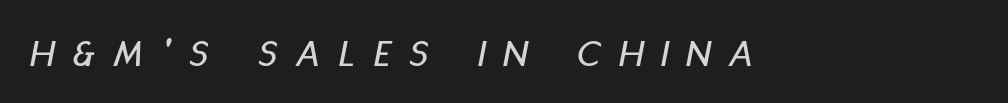
The face used here has a pronounced slope to its letters. The rendering inserts visible extra space after every character. No word sits above an underline. Each letter keeps its own natural width here, so spacing adapts to shape.
